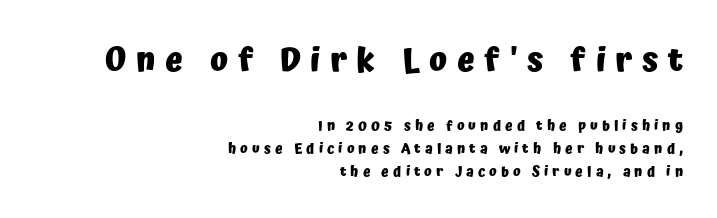
The image shows 33 px heavy sans-serif type, upright; set right-aligned, normal line spacing (1.63x), unusually wide letter spacing (+0.29 em), not underlined; the first (top) block is 2.36x larger; low stroke contrast and a medium x-height.
